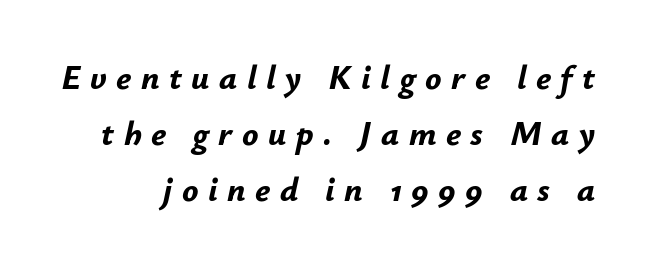
The image shows 34 px bold type, italic (leaning right); set normal line spacing (1.65x), unusually wide letter spacing (+0.28 em), not underlined; low stroke contrast and a small x-height.
